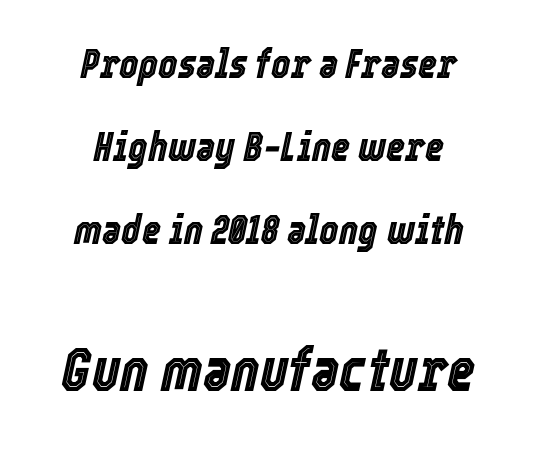
The space beneath each line is pristine and unruled. Caption: standard tracking, unaltered. Typesetter's note — lower block bumped up in size, upper block left smaller. Centered paragraph, ragged on both sides. The lines are spread far apart with generous leading. Compared with ordinary roman type, these characters are visibly tilted.
